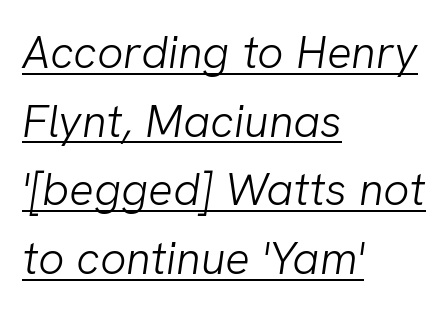
{"serif": "no", "bold": "no", "weight": "light", "width": "normal", "stroke_contrast": "low", "x_height": "medium", "monospaced": "no", "underline": "yes", "align": "left", "line_spacing": "normal", "line_spacing_ratio": 1.49, "letter_spacing": "normal", "letter_spacing_em": 0.0, "glyph_px": 46}
